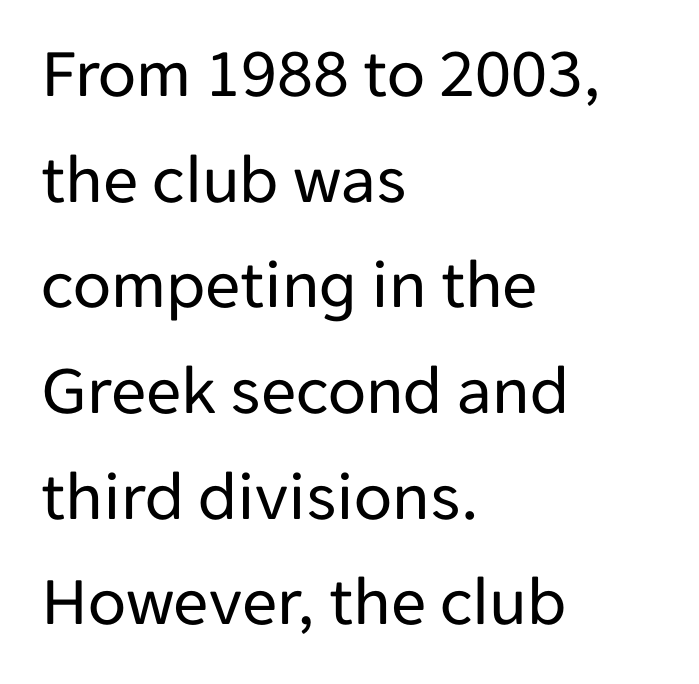
{"serif": "no", "italic": "no", "bold": "no", "weight": "regular", "width": "normal", "stroke_contrast": "low", "x_height": "medium", "monospaced": "no", "underline": "no", "align": "left", "line_spacing": "normal", "line_spacing_ratio": 1.51, "letter_spacing": "normal", "letter_spacing_em": 0.0, "glyph_px": 70}
